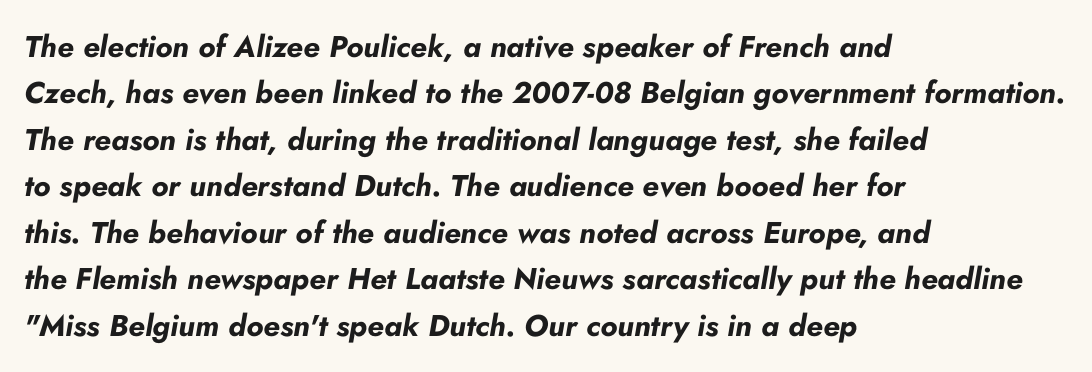
The image shows 30 px bold type, italic (leaning right); set left-aligned, normal line spacing (1.55x), normal letter spacing, not underlined; low stroke contrast and a small x-height.
